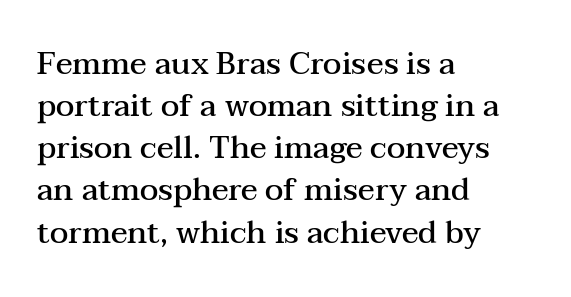
Q: Is the text bold? A: Semi-bold.
Q: Is the text italic (slanted)? A: No, it is upright.
Q: Is the typeface a serif or a sans-serif typeface? A: Serif.
Q: Is the text underlined? A: No.
Q: How is the paragraph aligned? A: Left-aligned.
Q: Is the spacing between letters normal or unusually wide? A: Normal.
Q: Is the spacing between lines tight, normal or loose? A: Normal.
Q: Width (condensed, normal, or wide)? A: Wide.
Q: Stroke contrast? A: Medium.
Q: x-height? A: Medium.
Q: Monospaced? A: No.
